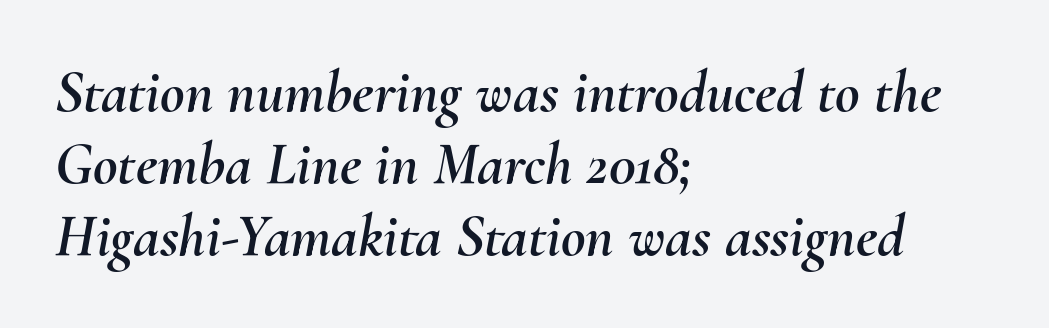
Is the letter spacing exaggerated? No — it looks like the ordinary default. Anything drawn beneath the words? Only blank space. The rendering applies a slant to the glyphs. The lines are quadded left. The face used here is proportionally spaced, like ordinary book or web type.
